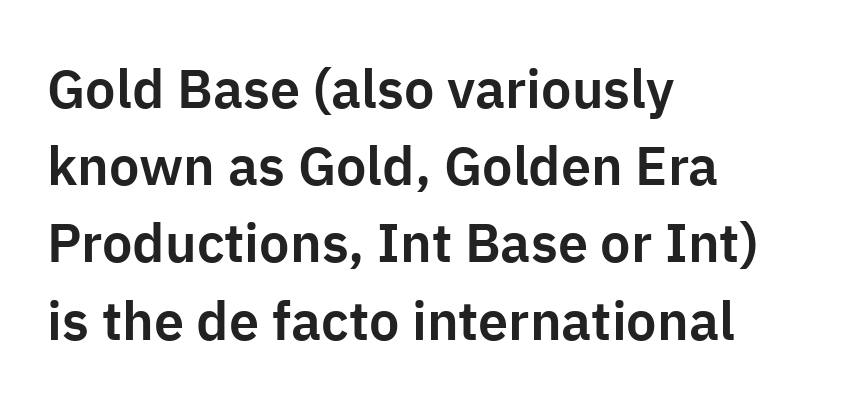
Stroke terminals: plain, sans-serif. Rendered with straight, roman letterforms. The passage shown is typed in a proportional face where columns would drift. Evenly set lines give the paragraph a standard silhouette. Caption: standard tracking, unaltered.
